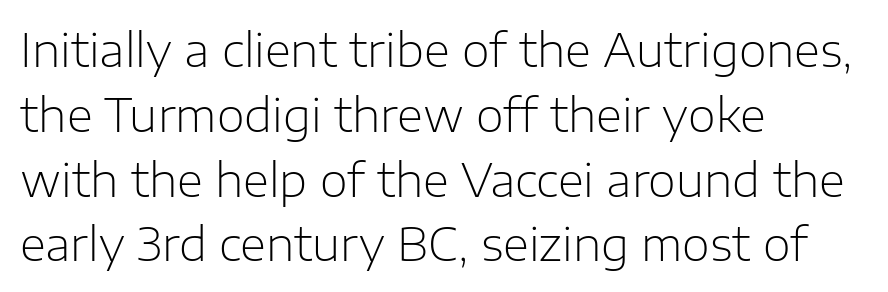
{"serif": "no", "italic": "no", "bold": "no", "weight": "light", "width": "normal", "stroke_contrast": "low", "x_height": "medium", "monospaced": "no", "underline": "no", "align": "left", "line_spacing": "normal", "line_spacing_ratio": 1.44, "letter_spacing": "normal", "letter_spacing_em": 0.0, "glyph_px": 45}
